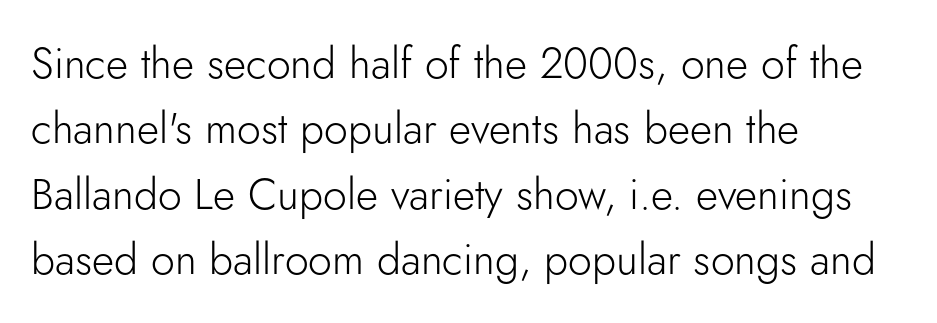
The image shows 43 px light sans-serif type, upright; set left-aligned, normal line spacing (1.52x), normal letter spacing, not underlined; low stroke contrast and a small x-height.
